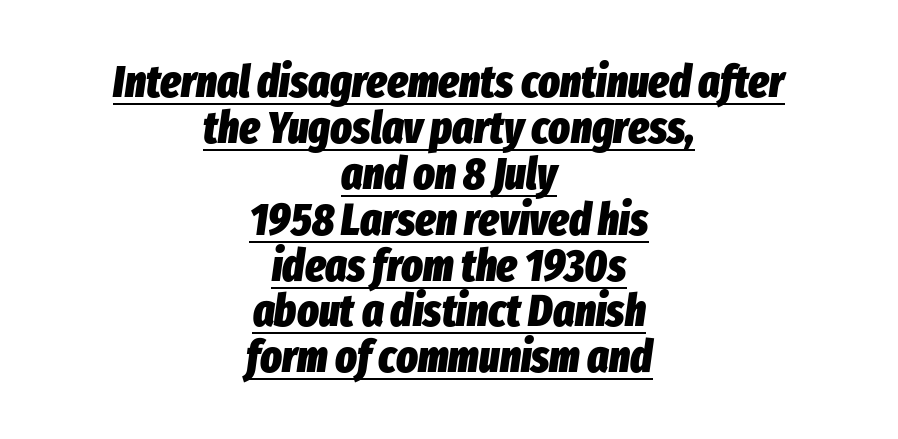
The image shows 45 px heavy, condensed type, italic (leaning right); set centered, tight line spacing (1.02x), normal letter spacing, underlined; low stroke contrast and a medium x-height.
